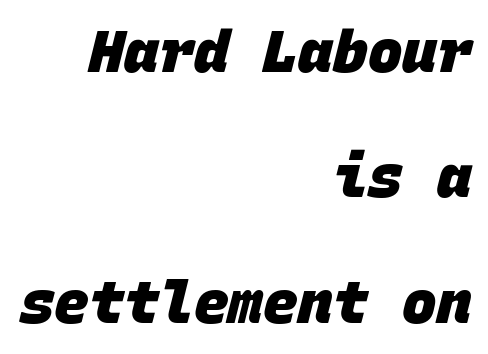
The passage shown is typed in a monospace face where columns stay perfectly aligned. This rendering employs a face without finishing strokes, i.e., a sans-serif. The face used here is rendered with its standard letterfit. Regarding leading, the lines here are spaced well apart. Words float on clear page, feet unadorned. Line endings align vertically; line beginnings do not.
